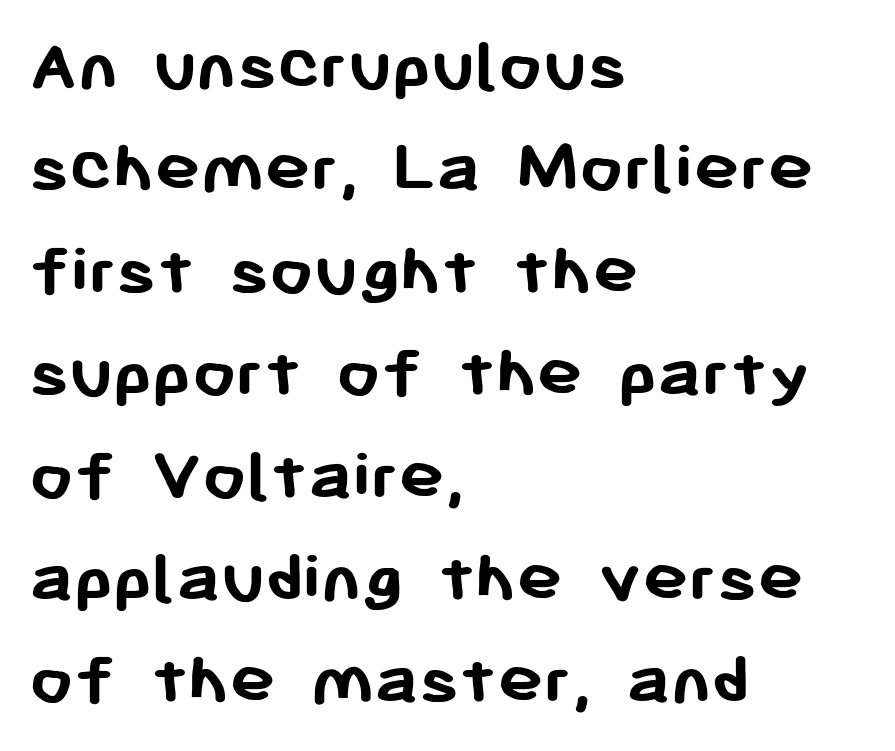
The image shows 77 px semibold sans-serif type, upright; set left-aligned, normal line spacing (1.33x), normal letter spacing, not underlined; low stroke contrast and a medium x-height.
